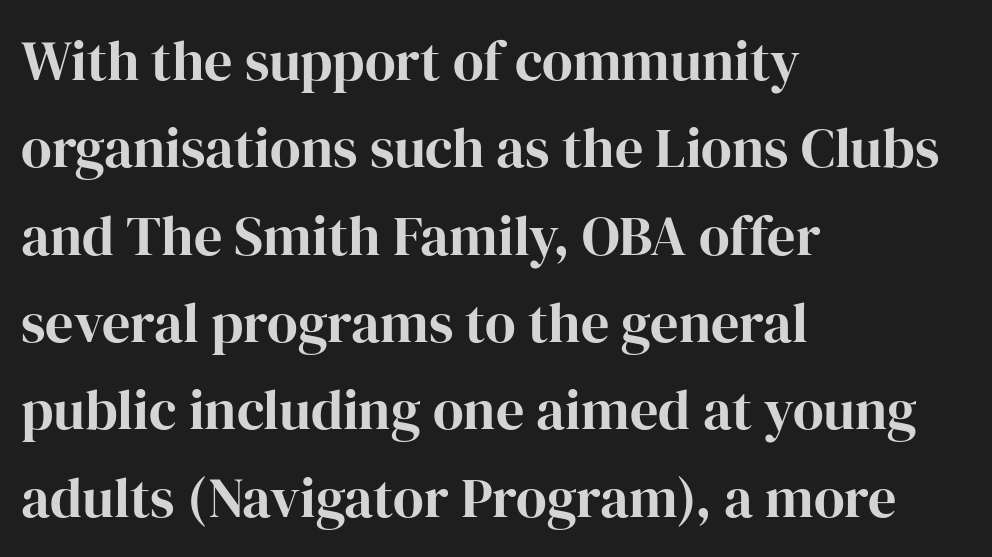
The image shows 56 px bold serif type, upright; set left-aligned, normal line spacing (1.56x), normal letter spacing, not underlined; high stroke contrast and a medium x-height.
